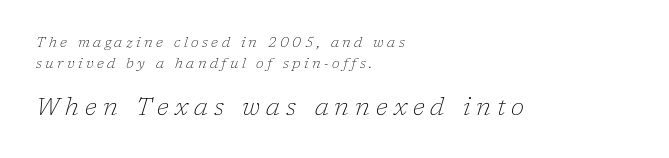
The image shows 24 px text type, italic (leaning right); set left-aligned, normal line spacing (1.48x), unusually wide letter spacing (+0.25 em), not underlined; the second (bottom) block is 1.71x larger.
